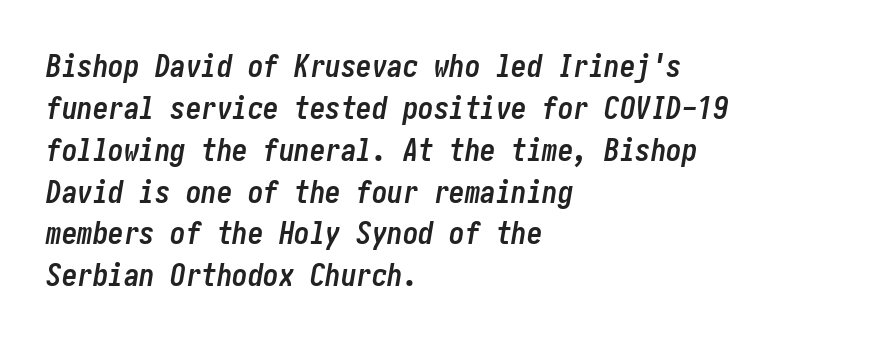
The image shows 31 px semibold, condensed type, italic (leaning right); set left-aligned, normal line spacing (1.35x), normal letter spacing, not underlined; low stroke contrast and a medium x-height.
